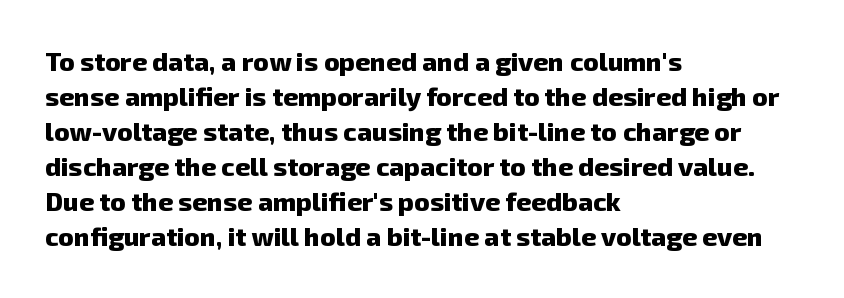
Q: Is the text bold? A: Yes.
Q: Is the text underlined? A: No.
Q: How is the paragraph aligned? A: Left-aligned.
Q: Is the spacing between letters normal or unusually wide? A: Normal.
Q: Is the spacing between lines tight, normal or loose? A: Normal.
